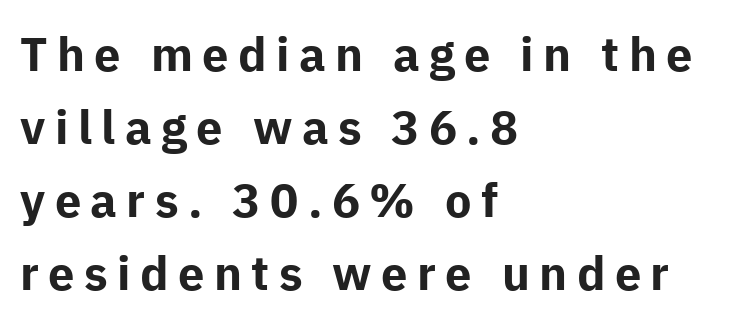
Q: Is the text bold? A: Yes.
Q: Is the text italic (slanted)? A: No, it is upright.
Q: Is the typeface a serif or a sans-serif typeface? A: Sans-serif.
Q: Is the text underlined? A: No.
Q: How is the paragraph aligned? A: Left-aligned.
Q: Is the spacing between letters normal or unusually wide? A: Unusually wide.
Q: Is the spacing between lines tight, normal or loose? A: Normal.
Q: Width (condensed, normal, or wide)? A: Normal.
Q: Stroke contrast? A: Low.
Q: x-height? A: Medium.
Q: Monospaced? A: No.
